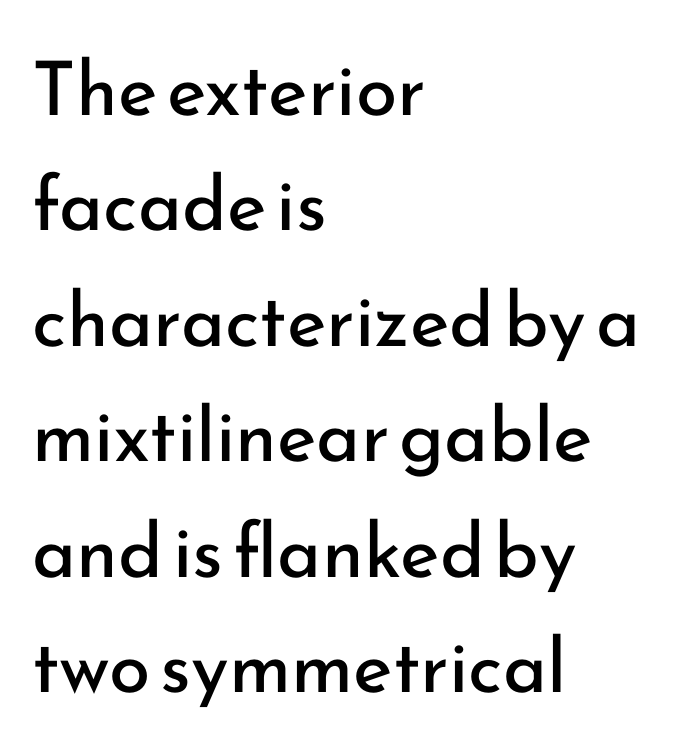
{"serif": "no", "italic": "no", "bold": "no", "weight": "regular", "width": "normal", "stroke_contrast": "low", "x_height": "small", "monospaced": "no", "underline": "no", "align": "left", "line_spacing": "normal", "line_spacing_ratio": 1.54, "letter_spacing": "normal", "letter_spacing_em": 0.0, "glyph_px": 75}
